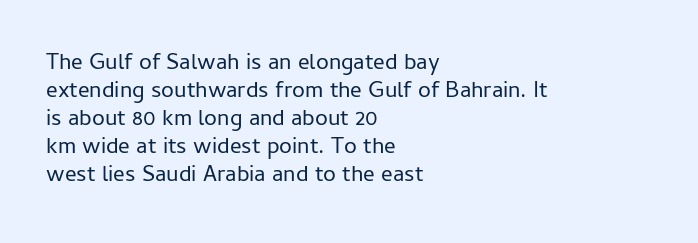
Every stem runs plumb, perpendicular to the baseline. Layout note: lines flush left. Decoration check: the copy has no underline. Short note: letters normally spaced.
